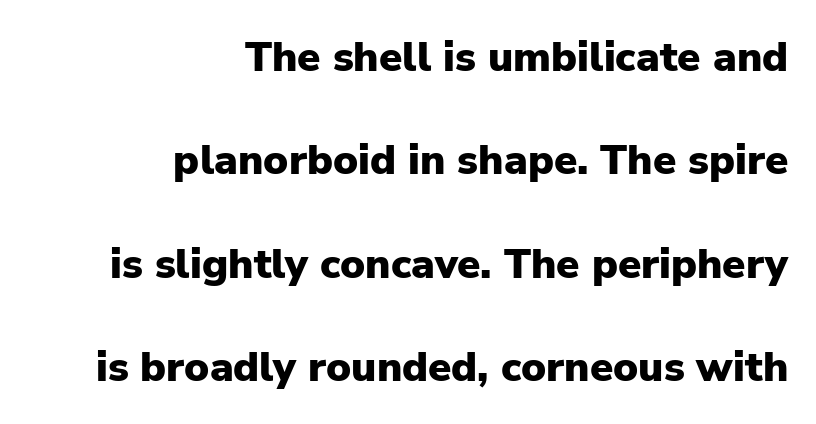
{"serif": "no", "italic": "no", "bold": "yes", "weight": "heavy", "width": "normal", "stroke_contrast": "low", "x_height": "medium", "monospaced": "no", "underline": "no", "align": "right", "line_spacing": "loose", "line_spacing_ratio": 2.46, "letter_spacing": "normal", "letter_spacing_em": 0.0, "glyph_px": 42}
